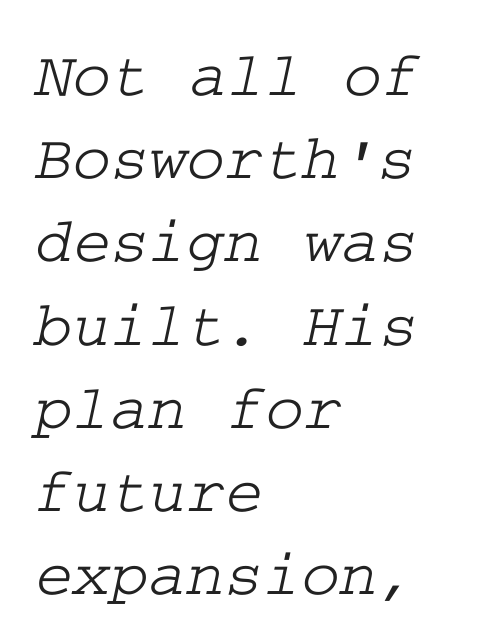
Q: Is the typeface a serif or a sans-serif typeface? A: Serif.
Q: Is the text underlined? A: No.
Q: How is the paragraph aligned? A: Left-aligned.
Q: Is the spacing between letters normal or unusually wide? A: Normal.
Q: Is the spacing between lines tight, normal or loose? A: Normal.
Q: Width (condensed, normal, or wide)? A: Wide.
Q: Stroke contrast? A: Low.
Q: x-height? A: Medium.
